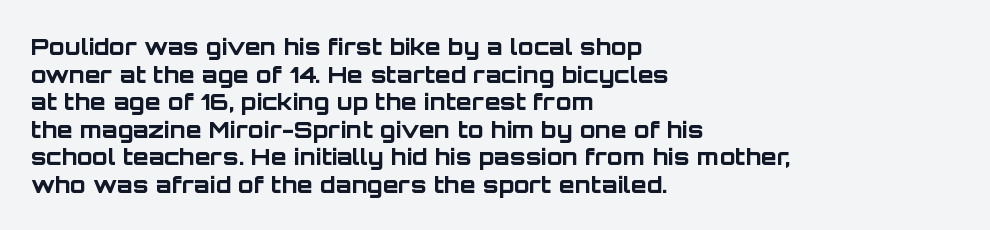
{"italic": "no", "bold": "yes", "underline": "no", "align": "left", "line_spacing_ratio": 1.2, "letter_spacing": "normal", "letter_spacing_em": 0.0, "glyph_px": 23}
